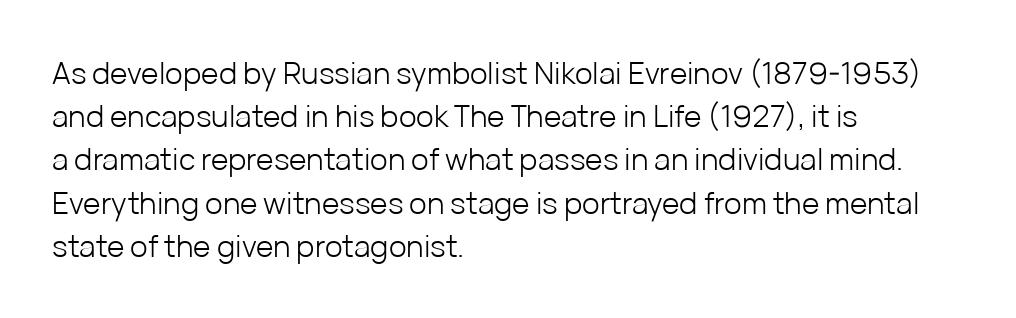
{"serif": "no", "italic": "no", "bold": "no", "weight": "light", "width": "normal", "stroke_contrast": "low", "x_height": "medium", "monospaced": "no", "underline": "no", "align": "left", "line_spacing": "normal", "line_spacing_ratio": 1.44, "letter_spacing": "normal", "letter_spacing_em": 0.0, "glyph_px": 30}
